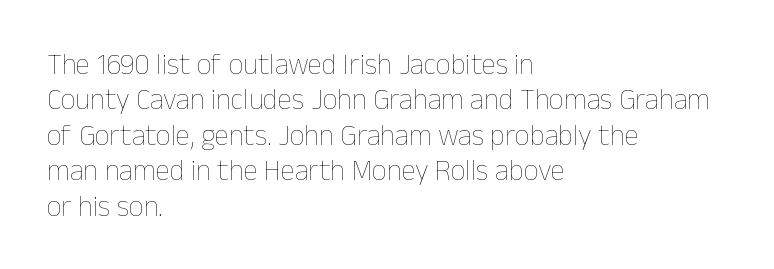
{"italic": "no", "bold": "no", "weight": "thin", "width": "normal", "stroke_contrast": "low", "x_height": "medium", "monospaced": "no", "underline": "no", "align": "left", "line_spacing_ratio": 1.22, "letter_spacing": "normal", "letter_spacing_em": 0.0, "glyph_px": 29}
